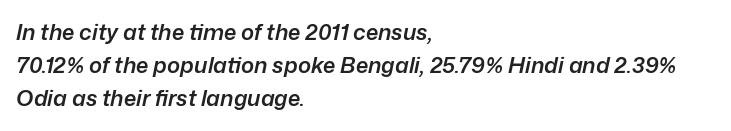
The image shows 22 px text type, italic (leaning right); set left-aligned, normal line spacing (1.51x), normal letter spacing, not underlined.
